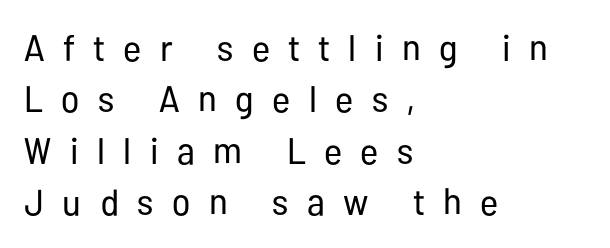
The image shows 37 px regular-weight, condensed sans-serif type, upright; set left-aligned, normal line spacing (1.39x), unusually wide letter spacing (+0.5 em), not underlined; low stroke contrast and a medium x-height.
